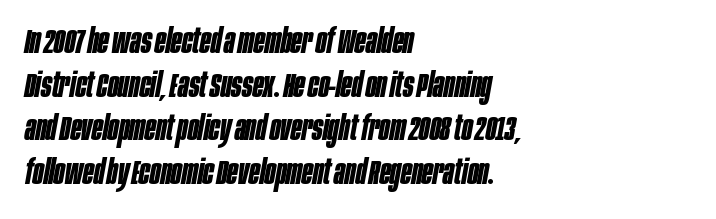
The image shows 35 px bold, condensed type, italic (leaning right); set left-aligned, normal line spacing (1.25x), normal letter spacing, not underlined; low stroke contrast and a large x-height.
